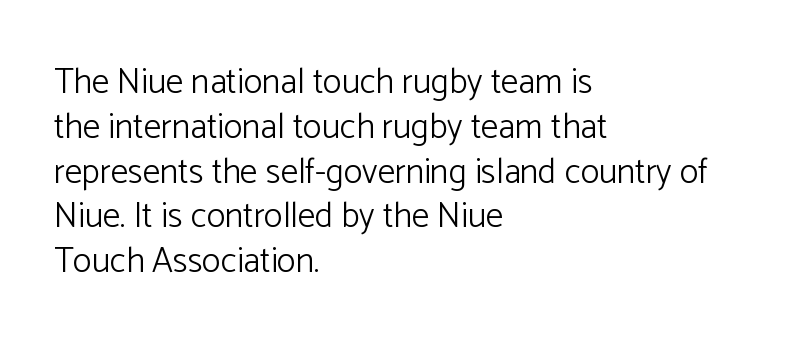
The image shows 35 px light sans-serif type, upright; set left-aligned, normal line spacing (1.28x), normal letter spacing, not underlined; low stroke contrast and a medium x-height.
